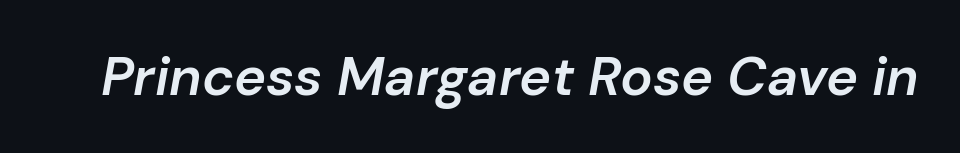
{"italic": "yes", "lean": "right", "slant_degrees": 10, "bold": "semi", "weight": "semibold", "width": "normal", "stroke_contrast": "low", "x_height": "medium", "monospaced": "no", "underline": "no", "letter_spacing": "normal", "letter_spacing_em": 0.0, "glyph_px": 54}
